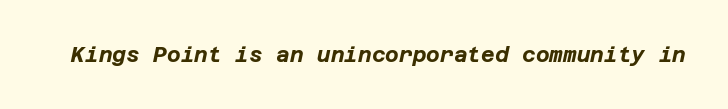
Underlining? Definitely not there. The glyphs have the mass of a bold cut. Is the letter spacing exaggerated? No — it looks like the ordinary default. Slant detected: the letters are inclined.
